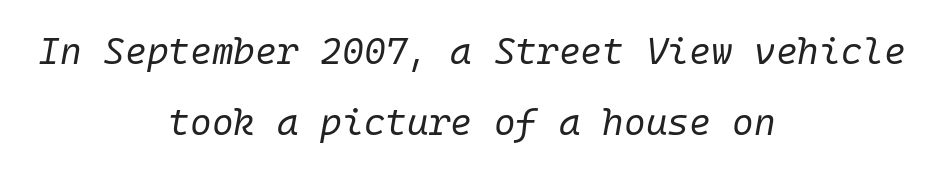
The image shows 37 px regular-weight type, italic (leaning right); set centered, loose line spacing (1.92x), normal letter spacing, not underlined; low stroke contrast and a medium x-height.
